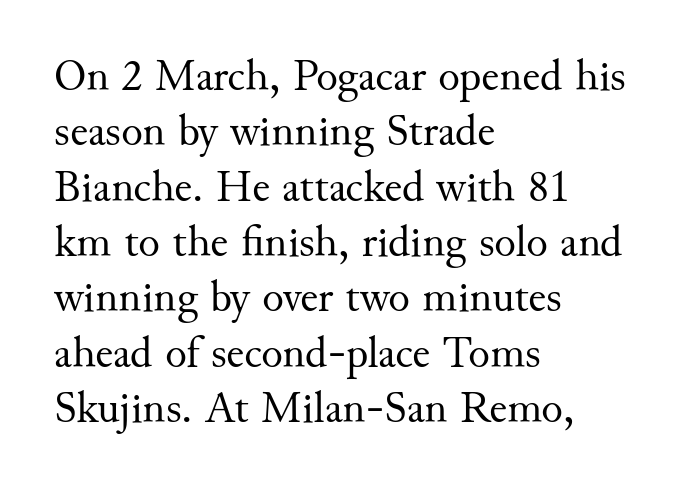
This sample uses a serif face. If you drew a ruler down the left edge, every line would touch it. This rendering features lettering with no underline. No italicization has been applied; the sample stays upright. Think standard paragraph weight, or any step lighter than that.
